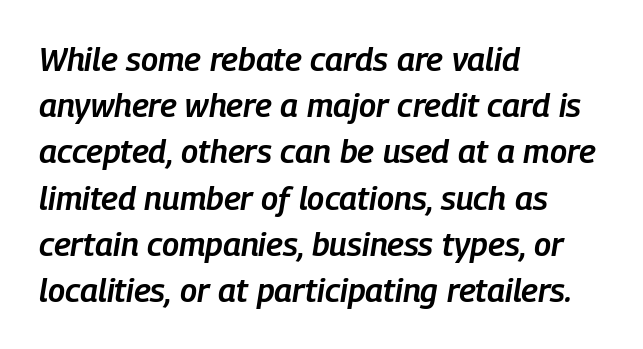
Decoration check: the copy has no underline. A normal amount of white space separates one row of letters from the next. Tall strokes in this sample are angled rather than plumb. Nobody touched the tracking dial on this one.
